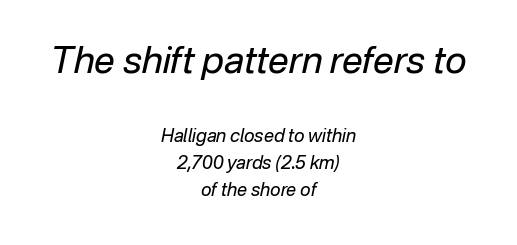
{"italic": "yes", "lean": "right", "slant_degrees": 12, "bold": "no", "weight": "regular", "width": "normal", "stroke_contrast": "low", "x_height": "medium", "monospaced": "no", "underline": "no", "align": "center", "line_spacing": "normal", "line_spacing_ratio": 1.48, "letter_spacing": "normal", "letter_spacing_em": 0.0, "larger_block": "first", "size_ratio": 2.06, "glyph_px": 37}
